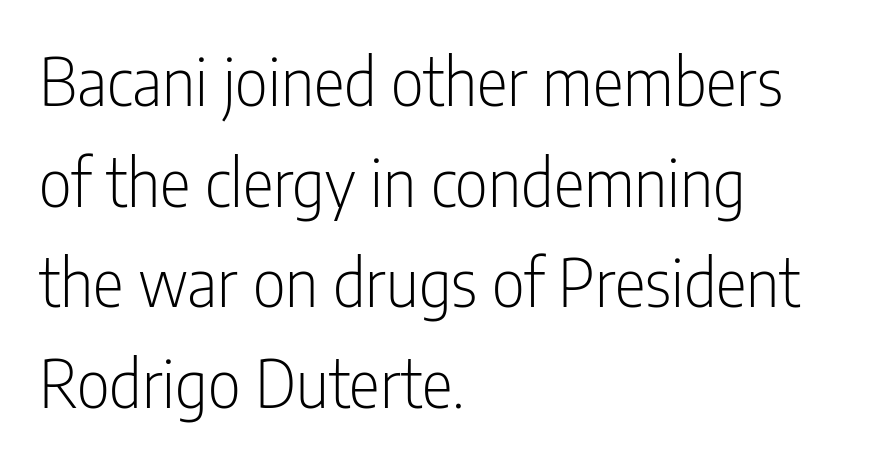
{"serif": "no", "italic": "no", "bold": "no", "weight": "light", "width": "condensed", "stroke_contrast": "low", "x_height": "medium", "monospaced": "no", "underline": "no", "align": "left", "line_spacing": "normal", "line_spacing_ratio": 1.55, "letter_spacing": "normal", "letter_spacing_em": 0.0, "glyph_px": 65}
